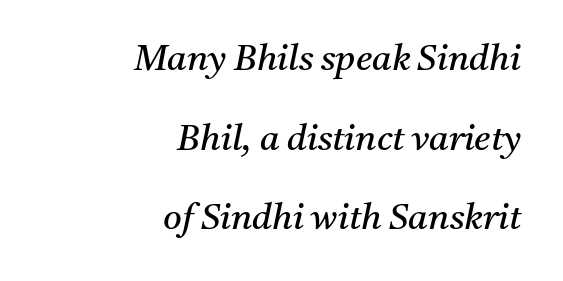
The image shows 36 px regular-weight serif type, italic (leaning right); set right-aligned, loose line spacing (2.21x), normal letter spacing, not underlined; medium stroke contrast and a medium x-height.
